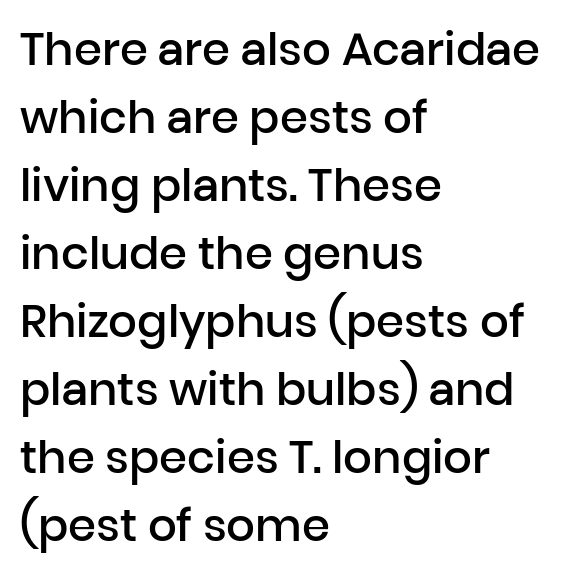
{"serif": "no", "italic": "no", "bold": "semi", "weight": "semibold", "width": "normal", "stroke_contrast": "low", "x_height": "medium", "monospaced": "no", "underline": "no", "align": "left", "line_spacing": "normal", "line_spacing_ratio": 1.51, "letter_spacing": "normal", "letter_spacing_em": 0.0, "glyph_px": 45}
